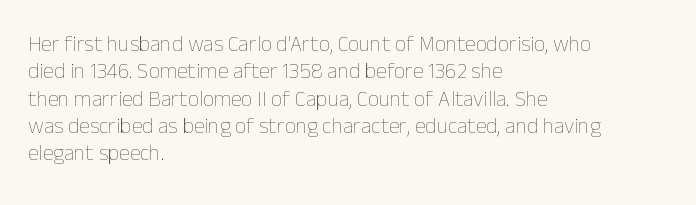
{"italic": "no", "bold": "no", "underline": "no", "align": "left", "line_spacing_ratio": 1.24, "letter_spacing": "normal", "letter_spacing_em": 0.0, "glyph_px": 22}
